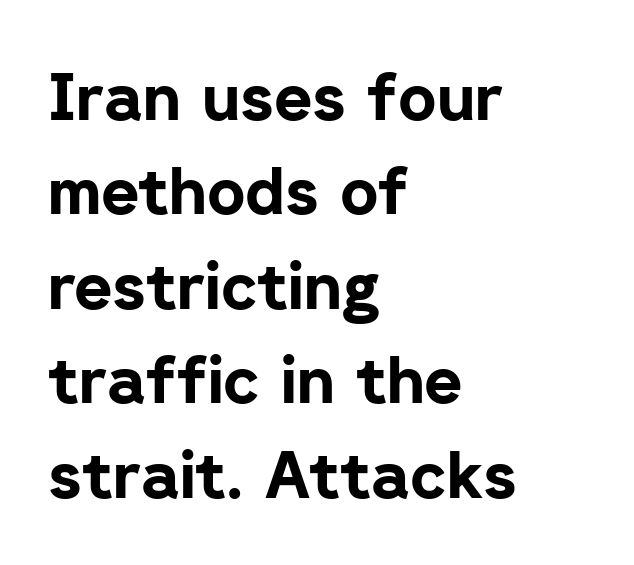
{"serif": "no", "italic": "no", "bold": "yes", "weight": "bold", "width": "normal", "stroke_contrast": "low", "x_height": "medium", "monospaced": "no", "underline": "no", "align": "left", "line_spacing": "normal", "line_spacing_ratio": 1.43, "letter_spacing": "normal", "letter_spacing_em": 0.0, "glyph_px": 66}
